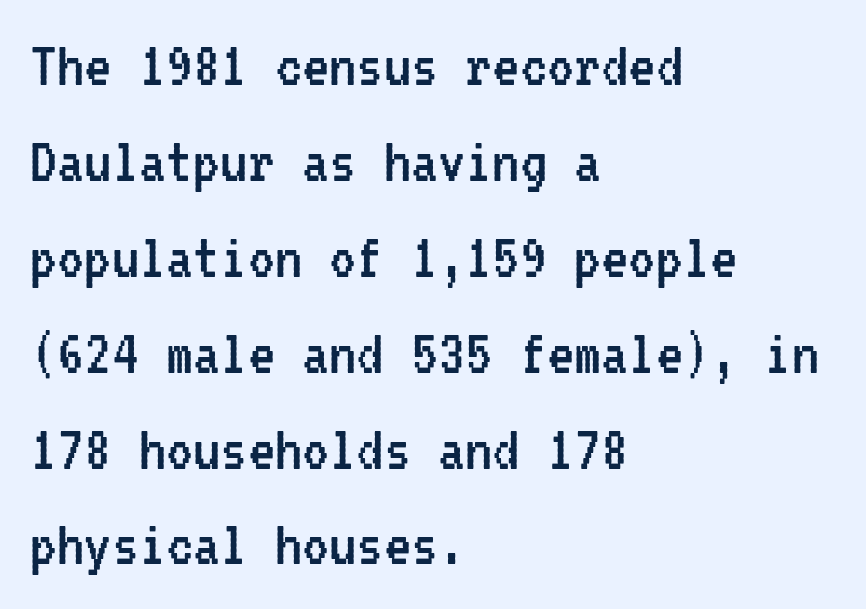
Q: Is the text bold? A: No.
Q: Is the text italic (slanted)? A: No, it is upright.
Q: Is the typeface a serif or a sans-serif typeface? A: Sans-serif.
Q: Is the text underlined? A: No.
Q: How is the paragraph aligned? A: Left-aligned.
Q: Is the spacing between letters normal or unusually wide? A: Normal.
Q: Is the spacing between lines tight, normal or loose? A: Normal.
Q: Width (condensed, normal, or wide)? A: Condensed.
Q: Stroke contrast? A: Low.
Q: x-height? A: Medium.
Q: Monospaced? A: Yes.
